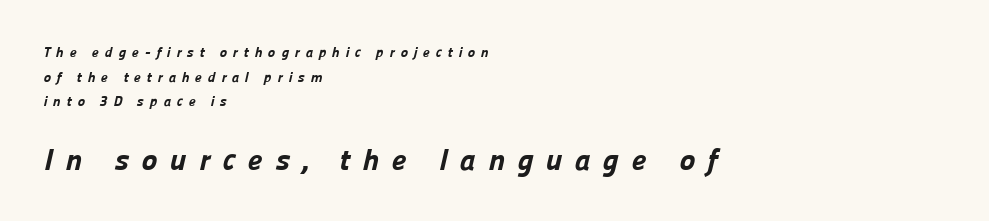
Q: Is the text bold? A: Yes.
Q: Is the typeface a serif or a sans-serif typeface? A: Sans-serif.
Q: Is the text underlined? A: No.
Q: How is the paragraph aligned? A: Left-aligned.
Q: Is the spacing between letters normal or unusually wide? A: Unusually wide.
Q: Which block of text is set in a larger size, the first (top) or the second (bottom)? A: The second (bottom) one.
Q: Width (condensed, normal, or wide)? A: Normal.
Q: Stroke contrast? A: Low.
Q: x-height? A: Medium.
Q: Monospaced? A: No.
